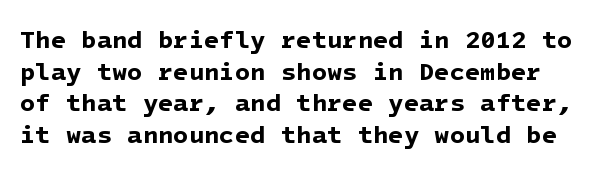
{"bold": "yes", "underline": "no", "line_spacing": "normal", "line_spacing_ratio": 1.27, "letter_spacing": "normal", "letter_spacing_em": 0.0, "glyph_px": 25}
